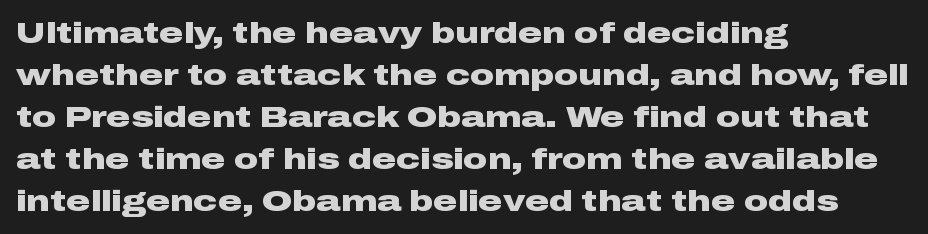
{"serif": "no", "italic": "no", "bold": "yes", "weight": "heavy", "width": "wide", "stroke_contrast": "low", "x_height": "medium", "monospaced": "no", "underline": "no", "align": "left", "line_spacing": "normal", "line_spacing_ratio": 1.4, "letter_spacing": "normal", "letter_spacing_em": 0.0, "glyph_px": 30}
